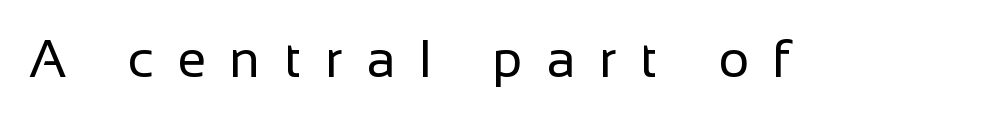
{"serif": "no", "italic": "no", "bold": "no", "weight": "regular", "width": "normal", "stroke_contrast": "low", "x_height": "medium", "monospaced": "no", "underline": "no", "letter_spacing": "wide", "letter_spacing_em": 0.46, "glyph_px": 52}
